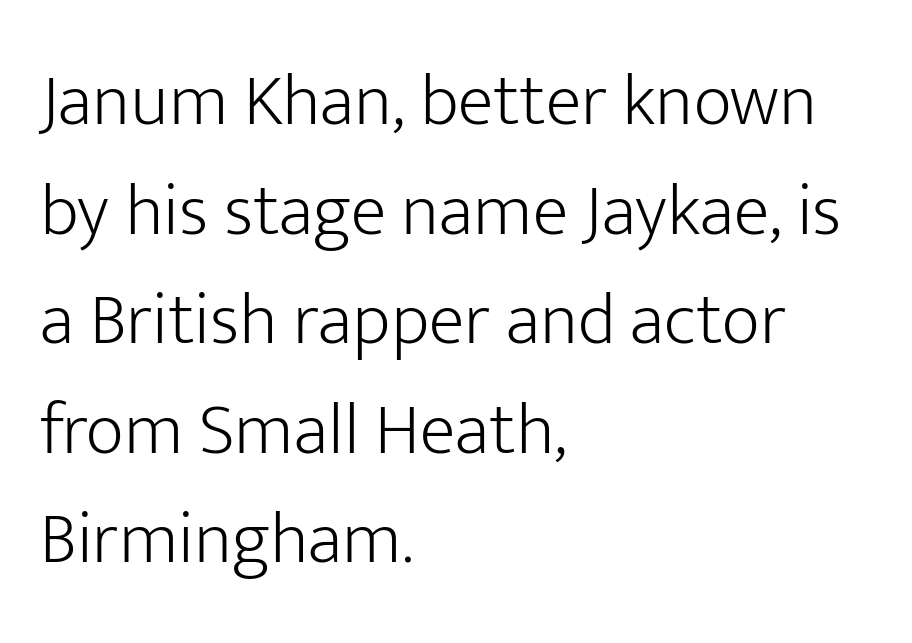
Q: Is the text bold? A: No.
Q: Is the text italic (slanted)? A: No, it is upright.
Q: Is the typeface a serif or a sans-serif typeface? A: Sans-serif.
Q: Is the text underlined? A: No.
Q: How is the paragraph aligned? A: Left-aligned.
Q: Is the spacing between letters normal or unusually wide? A: Normal.
Q: Is the spacing between lines tight, normal or loose? A: Normal.
Q: Width (condensed, normal, or wide)? A: Normal.
Q: Stroke contrast? A: Low.
Q: x-height? A: Medium.
Q: Monospaced? A: No.
